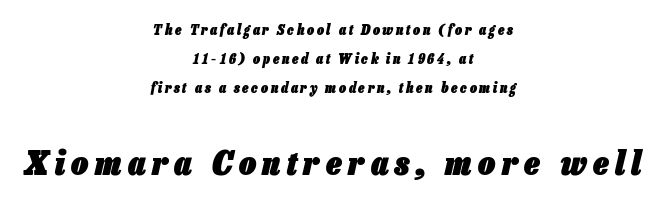
The font's italic variant was chosen for this text. Anything drawn beneath the words? Only blank space. If you folded the block vertically in half, each line would mirror itself in length. Look at the stroke-to-counter ratio: heavy, a bold.
